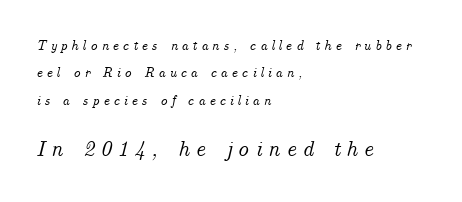
{"italic": "yes", "lean": "right", "slant_degrees": 14, "underline": "no", "align": "left", "line_spacing": "loose", "line_spacing_ratio": 1.95, "letter_spacing": "wide", "letter_spacing_em": 0.27, "larger_block": "second", "size_ratio": 1.57, "glyph_px": 22}
